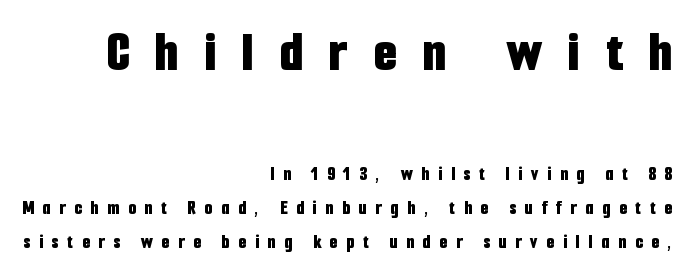
The typesetting leans heavy: a genuine bold. What's the leading like? Ordinary, nothing unusual. Here the designer chose a conventional face with non-uniform glyph widths. The line texture is sparse and dotted thanks to wide tracking.
